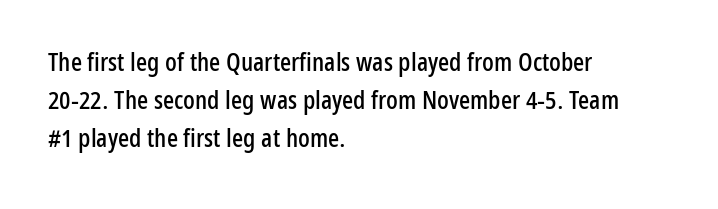
{"italic": "no", "underline": "no", "align": "left", "line_spacing": "normal", "line_spacing_ratio": 1.47, "letter_spacing": "normal", "letter_spacing_em": 0.0, "glyph_px": 26}
